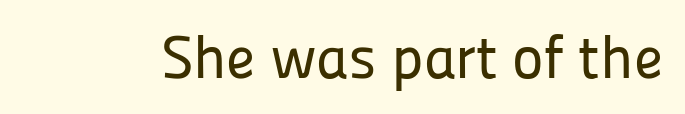
The tracking reads as untouched default to a designer's eye. What kind of face is this? One without serifs — a sans. In terms of posture, this sample is upright. Rule under the text: the space is simply empty. You could not count columns in this text — the font is proportionally spaced.
